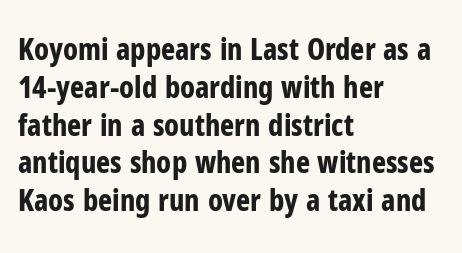
Line starts are locked; line ends wander. The letters carry no serifs — their stems end cleanly without finishing strokes. Thick stems and heavy bowls — unmistakably bold. Interline gaps are of average width in this sample. The letters stand straight up with perfectly vertical stems.
